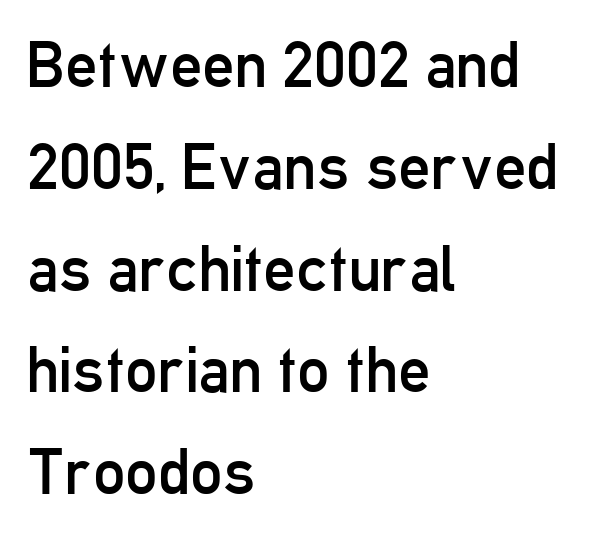
The image shows 64 px regular-weight, condensed sans-serif type, upright; set left-aligned, normal line spacing (1.59x), normal letter spacing, not underlined; low stroke contrast and a medium x-height.
